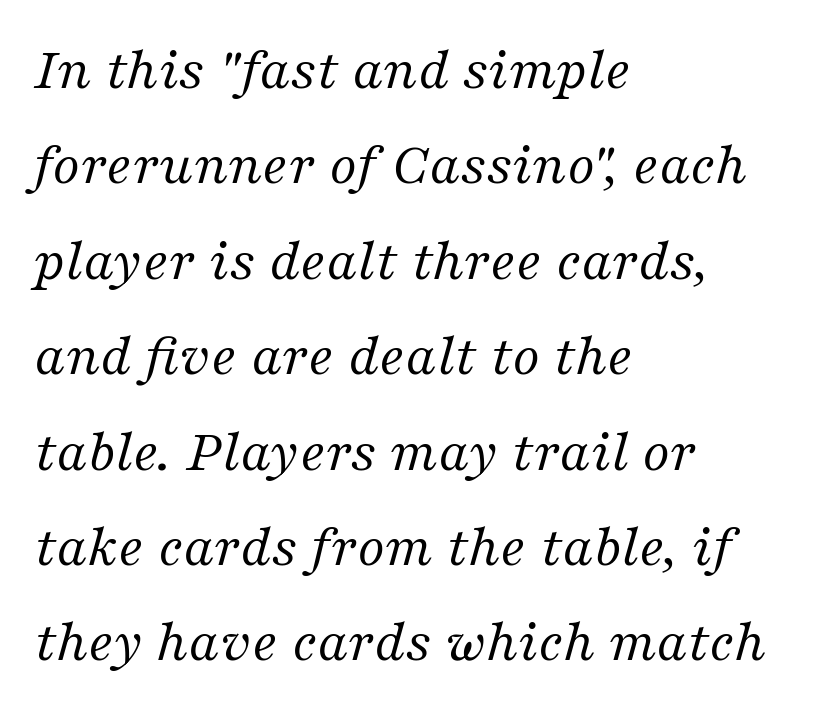
Q: Is the text bold? A: No.
Q: Is the text italic (slanted)? A: Yes, it leans right by about 16 degrees.
Q: Is the typeface a serif or a sans-serif typeface? A: Serif.
Q: Is the text underlined? A: No.
Q: How is the paragraph aligned? A: Left-aligned.
Q: Is the spacing between letters normal or unusually wide? A: Normal.
Q: Is the spacing between lines tight, normal or loose? A: Normal.
Q: Width (condensed, normal, or wide)? A: Normal.
Q: Stroke contrast? A: Medium.
Q: x-height? A: Medium.
Q: Monospaced? A: No.
